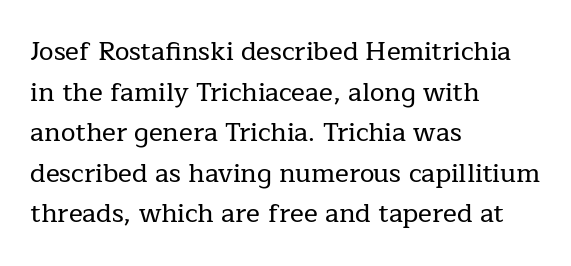
Q: Is the text italic (slanted)? A: No, it is upright.
Q: Is the text underlined? A: No.
Q: How is the paragraph aligned? A: Left-aligned.
Q: Is the spacing between letters normal or unusually wide? A: Normal.
Q: Is the spacing between lines tight, normal or loose? A: Normal.
